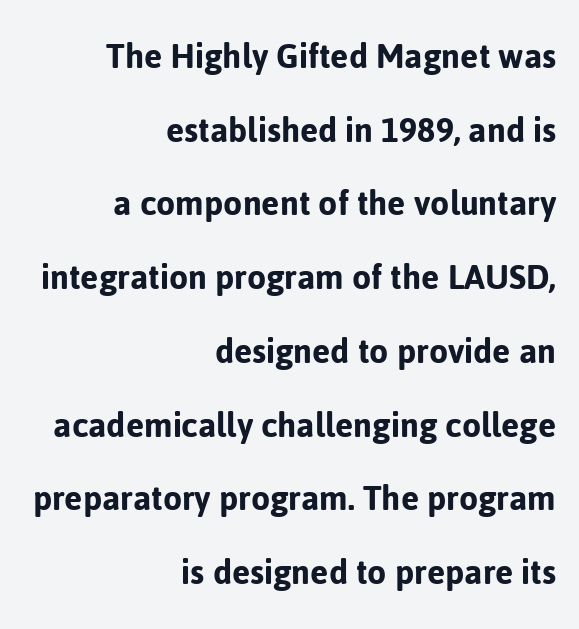
The image shows 39 px sans-serif type, upright; set right-aligned, line spacing 1.89x, normal letter spacing, not underlined; low stroke contrast and a medium x-height.
